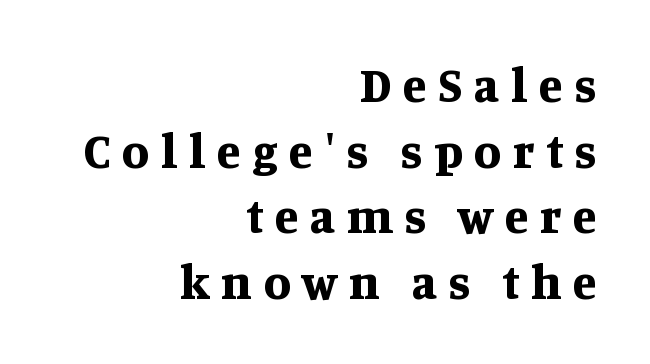
Q: Is the text bold? A: Yes.
Q: Is the text italic (slanted)? A: No, it is upright.
Q: Is the typeface a serif or a sans-serif typeface? A: Serif.
Q: Is the text underlined? A: No.
Q: How is the paragraph aligned? A: Right-aligned.
Q: Is the spacing between letters normal or unusually wide? A: Unusually wide.
Q: Is the spacing between lines tight, normal or loose? A: Normal.
Q: Width (condensed, normal, or wide)? A: Normal.
Q: Stroke contrast? A: Medium.
Q: x-height? A: Large.
Q: Monospaced? A: No.
